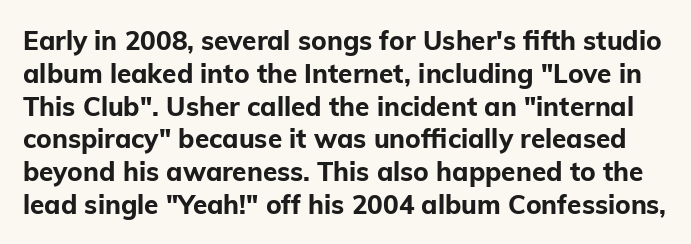
Honestly, there is no underline to notice here at all. This is the regular roman posture of the typeface. The rendering uses a moderate line-height, typical for paragraphs. These lines carry a lot of weight — the face is fully bold. Caption: standard tracking, unaltered.
